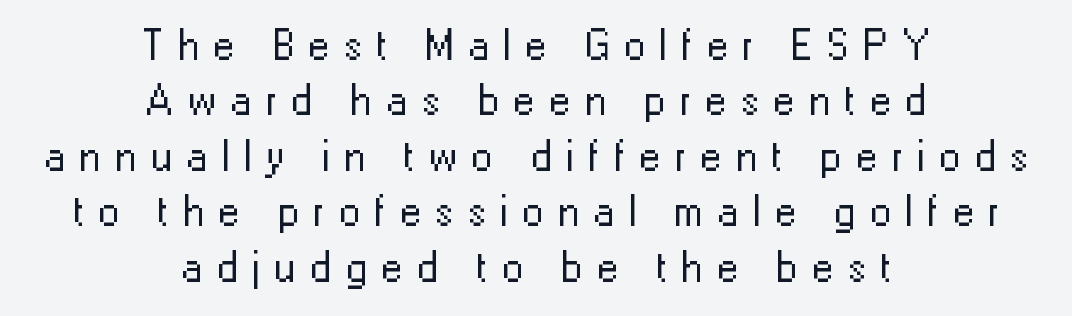
Q: Is the text bold? A: No.
Q: Is the text italic (slanted)? A: No, it is upright.
Q: Is the typeface a serif or a sans-serif typeface? A: Sans-serif.
Q: Is the text underlined? A: No.
Q: How is the paragraph aligned? A: Centered.
Q: Is the spacing between letters normal or unusually wide? A: Unusually wide.
Q: Is the spacing between lines tight, normal or loose? A: Normal.
Q: Width (condensed, normal, or wide)? A: Normal.
Q: Stroke contrast? A: Low.
Q: x-height? A: Medium.
Q: Monospaced? A: No.
